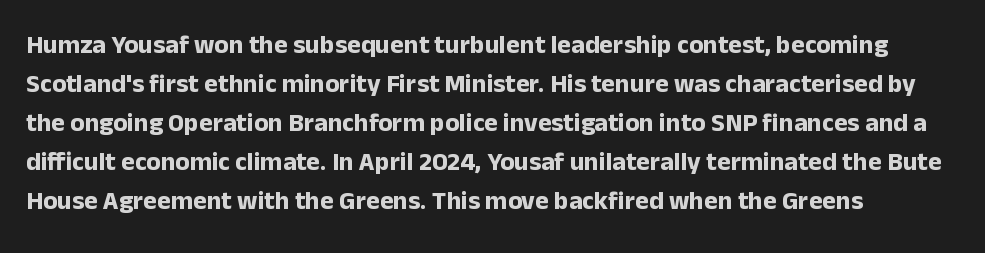
Q: Is the text bold? A: Yes.
Q: Is the text italic (slanted)? A: No, it is upright.
Q: Is the text underlined? A: No.
Q: How is the paragraph aligned? A: Left-aligned.
Q: Is the spacing between letters normal or unusually wide? A: Normal.
Q: Is the spacing between lines tight, normal or loose? A: Normal.
